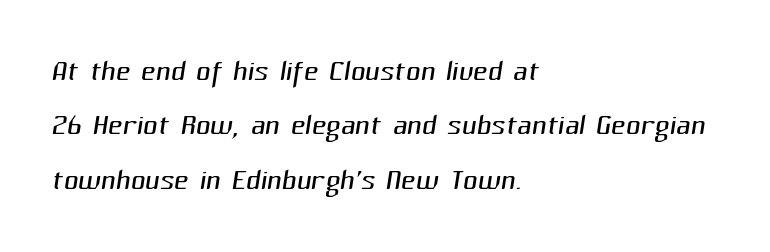
{"serif": "no", "bold": "no", "weight": "light", "width": "normal", "stroke_contrast": "medium", "x_height": "medium", "monospaced": "no", "underline": "no", "align": "left", "line_spacing": "normal", "line_spacing_ratio": 1.36, "letter_spacing": "normal", "letter_spacing_em": 0.0, "glyph_px": 40}
